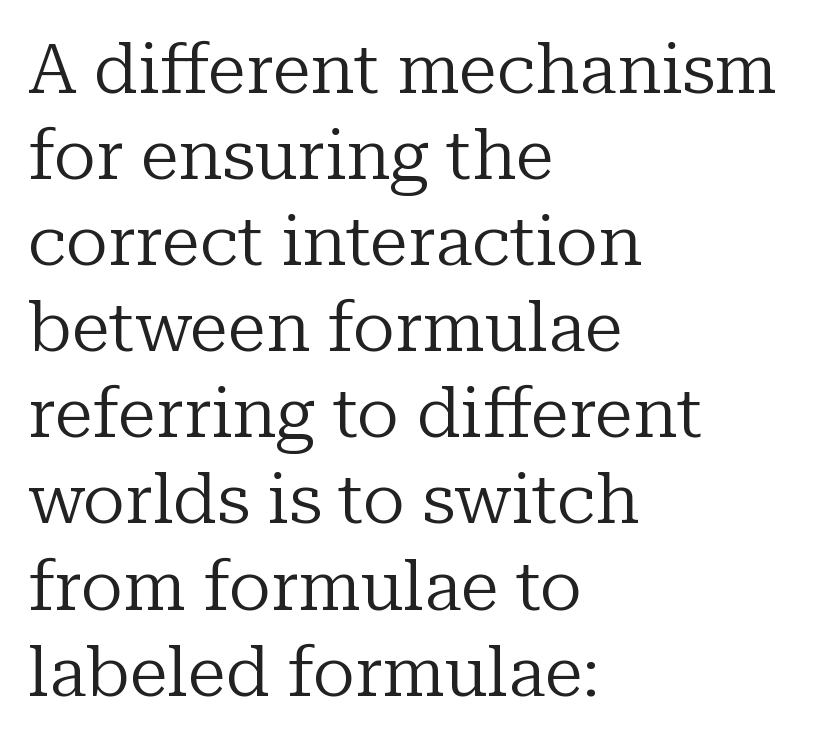
{"serif": "yes", "italic": "no", "bold": "no", "weight": "regular", "width": "normal", "stroke_contrast": "low", "x_height": "medium", "monospaced": "no", "underline": "no", "align": "left", "line_spacing_ratio": 1.23, "letter_spacing": "normal", "letter_spacing_em": 0.0, "glyph_px": 70}
